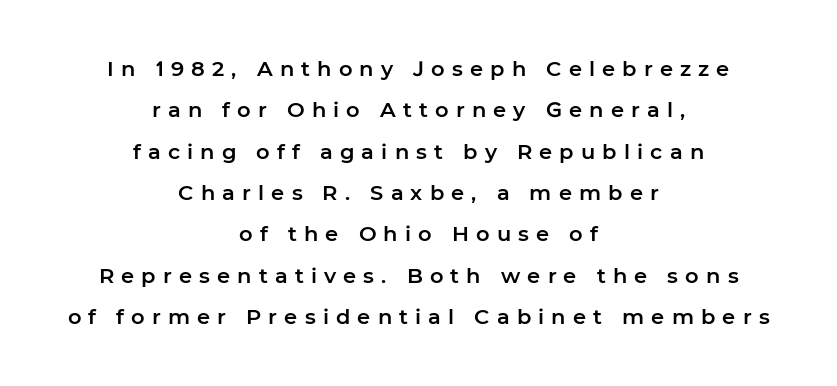
Q: Is the text italic (slanted)? A: No, it is upright.
Q: Is the text underlined? A: No.
Q: How is the paragraph aligned? A: Centered.
Q: Is the spacing between letters normal or unusually wide? A: Unusually wide.
Q: Is the spacing between lines tight, normal or loose? A: Loose.
